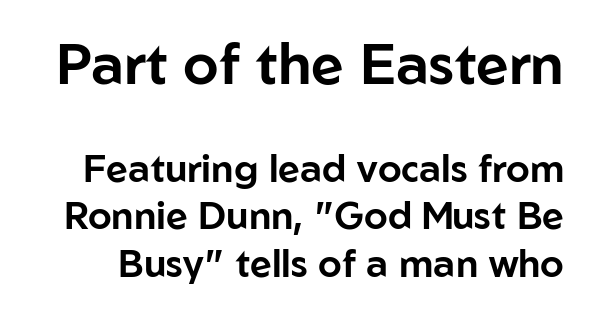
{"serif": "no", "italic": "no", "width": "normal", "stroke_contrast": "low", "x_height": "medium", "monospaced": "no", "underline": "no", "line_spacing": "normal", "line_spacing_ratio": 1.25, "letter_spacing": "normal", "letter_spacing_em": 0.0, "larger_block": "first", "size_ratio": 1.5, "glyph_px": 57}
